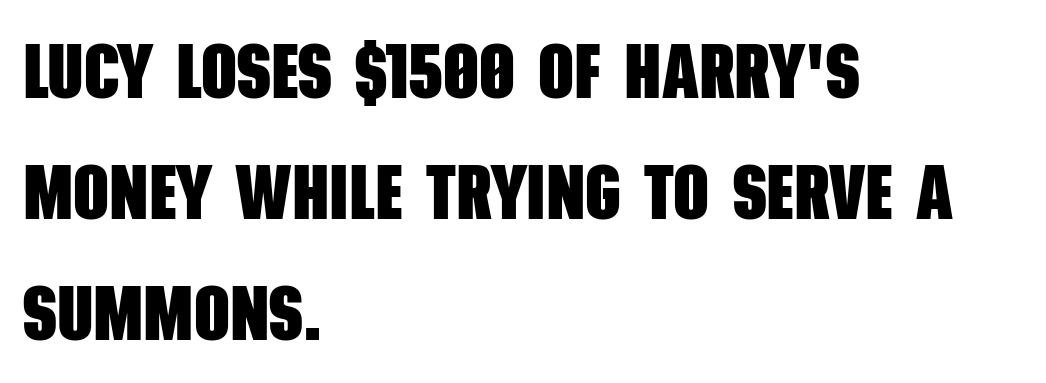
Q: Is the text bold? A: Yes.
Q: Is the typeface a serif or a sans-serif typeface? A: Sans-serif.
Q: Is the text underlined? A: No.
Q: How is the paragraph aligned? A: Left-aligned.
Q: Is the spacing between letters normal or unusually wide? A: Normal.
Q: Is the spacing between lines tight, normal or loose? A: Normal.
Q: Width (condensed, normal, or wide)? A: Condensed.
Q: Stroke contrast? A: Low.
Q: x-height? A: Large.
Q: Monospaced? A: No.
